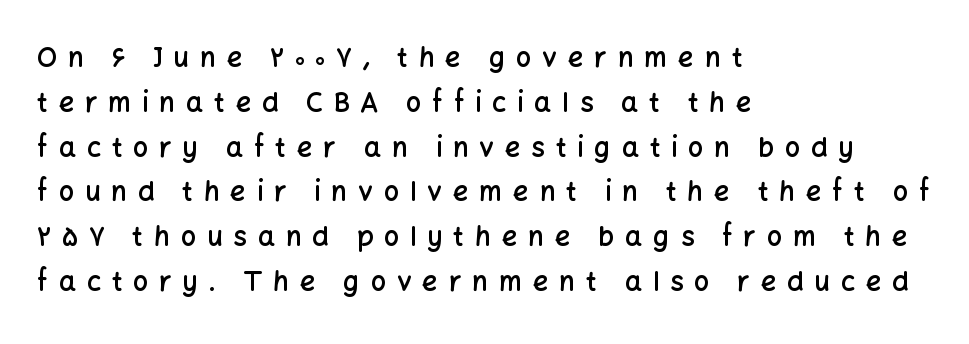
Q: Is the text bold? A: Semi-bold.
Q: Is the text italic (slanted)? A: No, it is upright.
Q: Is the text underlined? A: No.
Q: How is the paragraph aligned? A: Left-aligned.
Q: Is the spacing between letters normal or unusually wide? A: Unusually wide.
Q: Is the spacing between lines tight, normal or loose? A: Normal.
